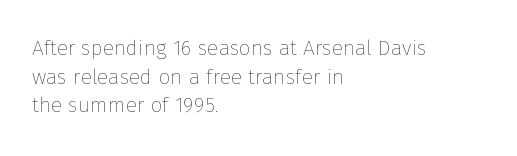
{"italic": "no", "bold": "no", "underline": "no", "align": "left", "line_spacing": "normal", "line_spacing_ratio": 1.36, "letter_spacing": "normal", "letter_spacing_em": 0.0, "glyph_px": 21}
